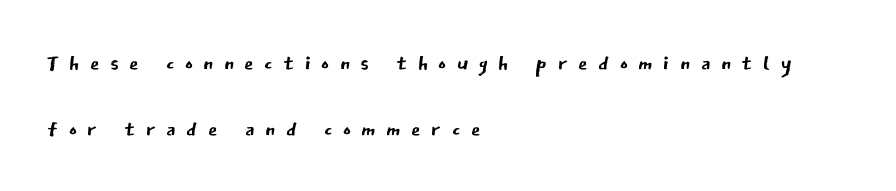
The image shows 30 px regular-weight sans-serif type, upright; set left-aligned, loose line spacing (2.2x), unusually wide letter spacing (+0.35 em), not underlined; low stroke contrast and a medium x-height.
